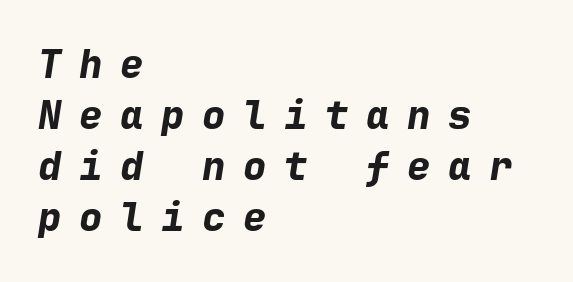
The image shows 39 px bold type, italic (leaning right), monospaced; set left-aligned, normal line spacing (1.31x), unusually wide letter spacing (+0.45 em), not underlined; low stroke contrast and a medium x-height.
